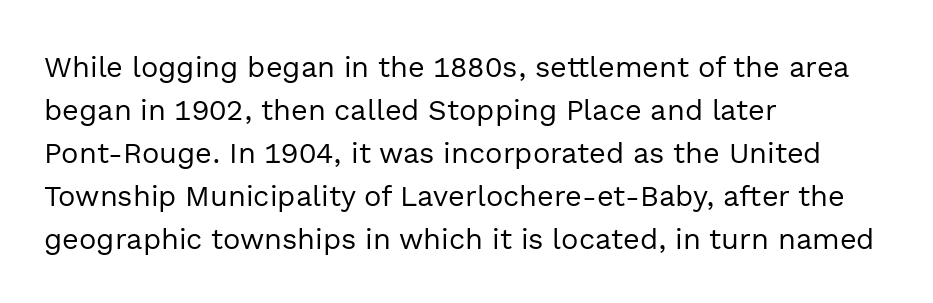
The image shows 29 px regular-weight sans-serif type, upright; set left-aligned, normal line spacing (1.48x), normal letter spacing, not underlined; a medium x-height.
